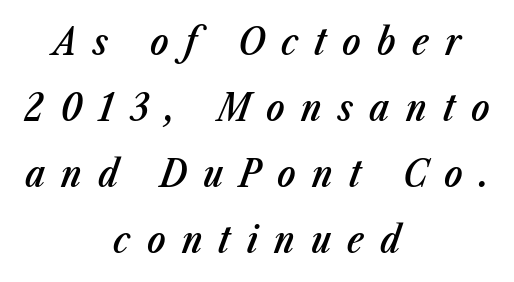
The image shows 38 px semibold, condensed type, italic (leaning right); set centered, line spacing 1.74x, unusually wide letter spacing (+0.43 em), not underlined; low stroke contrast and a medium x-height.
